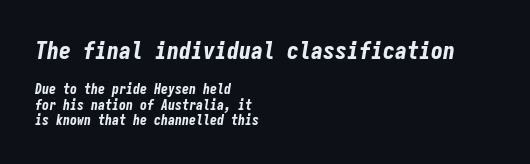
The image shows 24 px bold type, italic (leaning right); set left-aligned, tight line spacing (1.09x), normal letter spacing, not underlined; the first (top) block is 1.71x larger.
